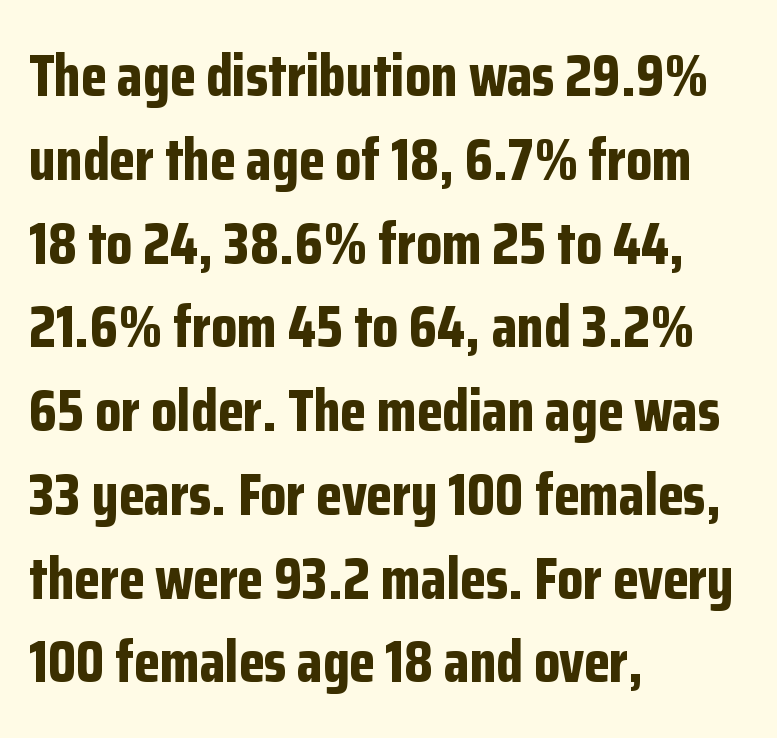
Q: Is the text bold? A: Yes.
Q: Is the text italic (slanted)? A: No, it is upright.
Q: Is the typeface a serif or a sans-serif typeface? A: Sans-serif.
Q: Is the text underlined? A: No.
Q: How is the paragraph aligned? A: Left-aligned.
Q: Is the spacing between letters normal or unusually wide? A: Normal.
Q: Is the spacing between lines tight, normal or loose? A: Normal.
Q: Width (condensed, normal, or wide)? A: Condensed.
Q: Stroke contrast? A: Low.
Q: x-height? A: Medium.
Q: Monospaced? A: No.
